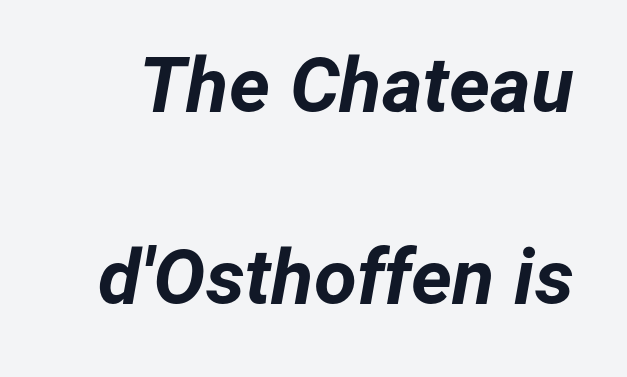
The image shows 78 px bold type, italic (leaning right); set loose line spacing (2.46x), normal letter spacing, not underlined; low stroke contrast and a medium x-height.
